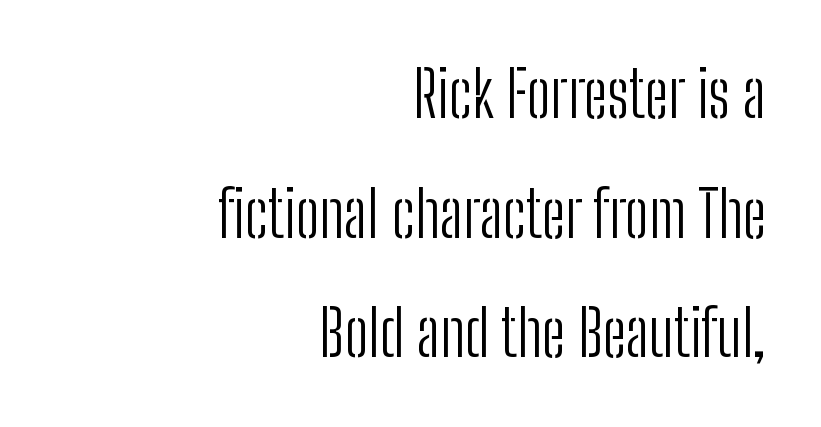
{"serif": "no", "italic": "no", "bold": "no", "weight": "light", "width": "condensed", "stroke_contrast": "low", "x_height": "medium", "monospaced": "no", "underline": "no", "align": "right", "line_spacing_ratio": 1.87, "letter_spacing": "normal", "letter_spacing_em": 0.0, "glyph_px": 64}
